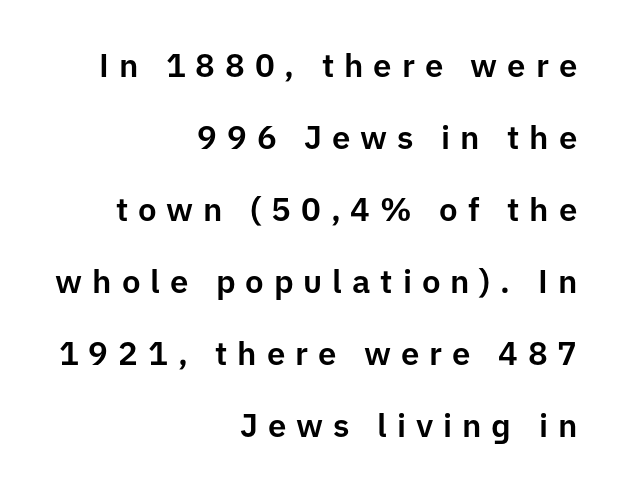
Upright lettering throughout. A typesetter would call this proportional, since set widths differ per character. This rendering widens character spacing well past its baseline value. The string is rendered with underlining switched off.
